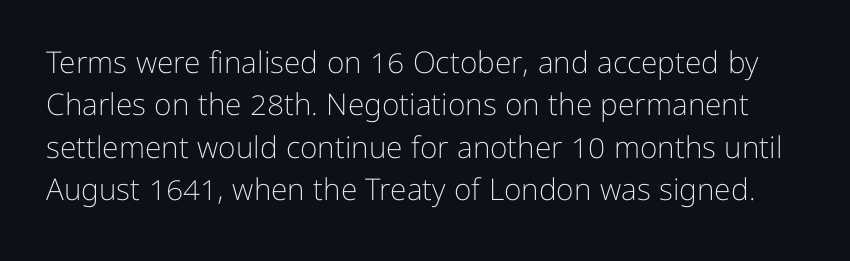
Beneath every word, the page is bare. These lines sit exactly where default settings would place them. The font sits on the lighter half of the weight spectrum, regular included. The line texture is even and compact thanks to regular tracking. No italicization has been applied; the sample stays upright. The letters advance in unequal steps, a hallmark of proportional type.
